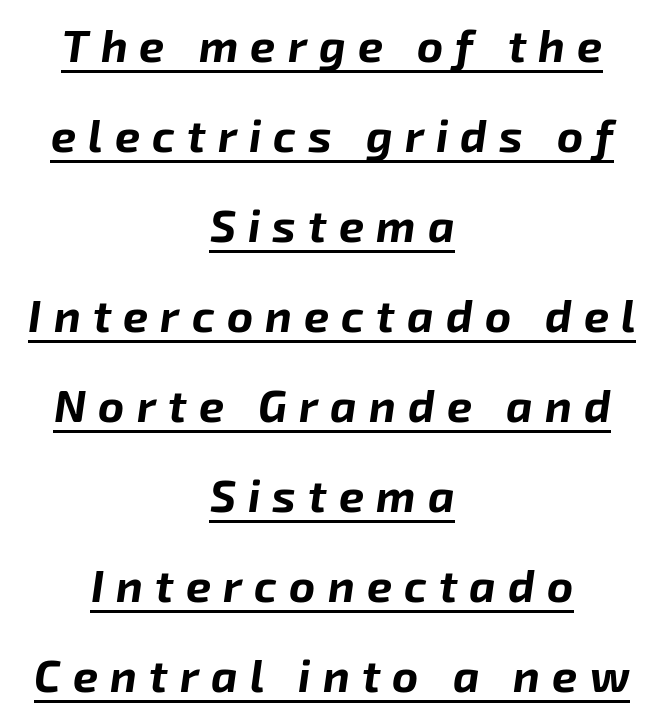
{"italic": "yes", "lean": "right", "slant_degrees": 8, "bold": "yes", "weight": "bold", "width": "normal", "stroke_contrast": "low", "x_height": "medium", "monospaced": "no", "underline": "yes", "align": "center", "line_spacing": "loose", "line_spacing_ratio": 2.0, "letter_spacing": "wide", "letter_spacing_em": 0.27, "glyph_px": 45}
